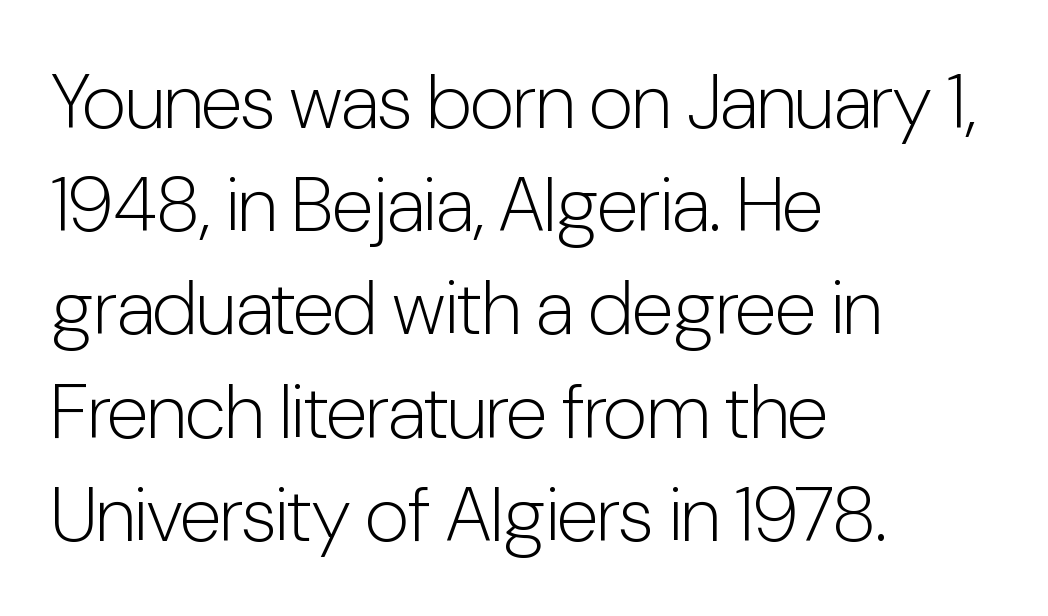
Q: Is the text bold? A: No.
Q: Is the text italic (slanted)? A: No, it is upright.
Q: Is the typeface a serif or a sans-serif typeface? A: Sans-serif.
Q: Is the text underlined? A: No.
Q: How is the paragraph aligned? A: Left-aligned.
Q: Is the spacing between letters normal or unusually wide? A: Normal.
Q: Is the spacing between lines tight, normal or loose? A: Normal.
Q: Width (condensed, normal, or wide)? A: Condensed.
Q: Stroke contrast? A: Low.
Q: x-height? A: Medium.
Q: Monospaced? A: No.
